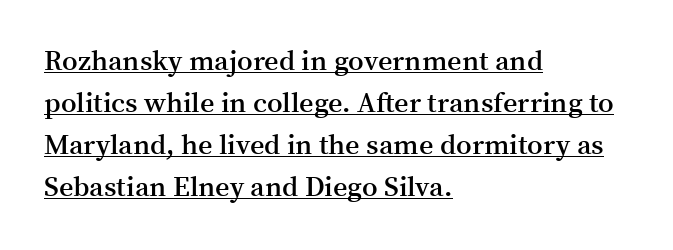
Unlike italic type, these characters show no tilt at all. Has an underline been added? It has. You could call the tracking neutral — neither tight nor loose. The typesetter chose a ragged-right arrangement here.
